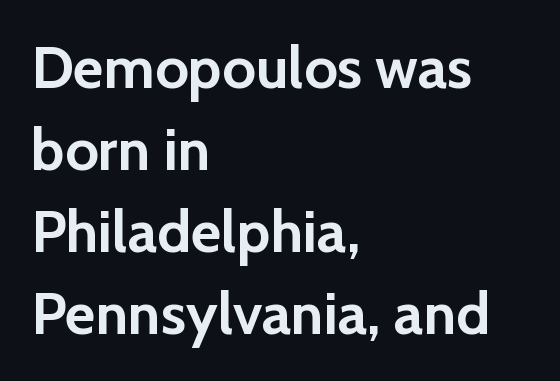
{"serif": "no", "italic": "no", "bold": "yes", "weight": "semibold", "width": "normal", "stroke_contrast": "low", "x_height": "medium", "monospaced": "no", "underline": "no", "align": "left", "line_spacing": "normal", "line_spacing_ratio": 1.39, "letter_spacing": "normal", "letter_spacing_em": 0.0, "glyph_px": 59}
